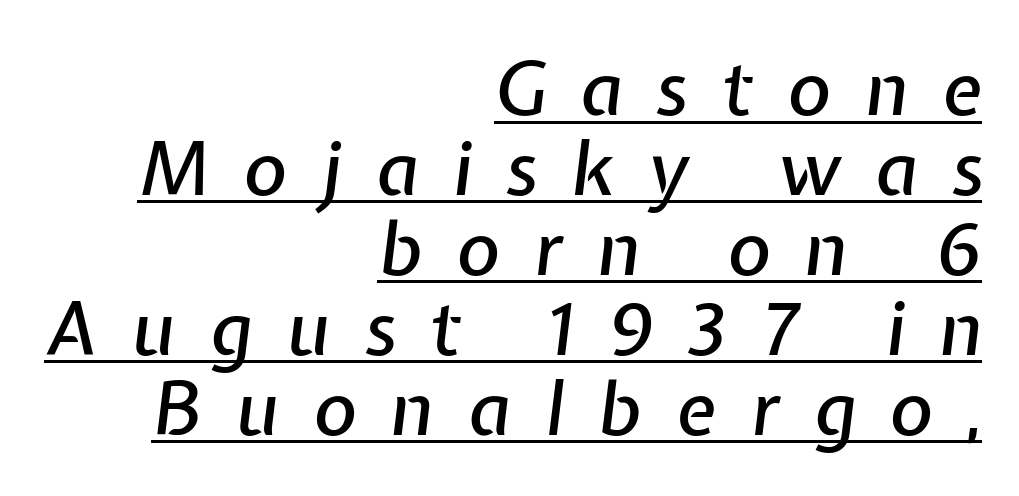
{"italic": "yes", "lean": "right", "slant_degrees": 7, "width": "normal", "stroke_contrast": "low", "x_height": "medium", "monospaced": "no", "underline": "yes", "align": "right", "line_spacing": "tight", "line_spacing_ratio": 1.08, "letter_spacing": "wide", "letter_spacing_em": 0.46, "glyph_px": 74}
